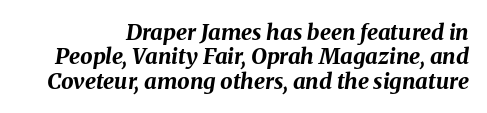
{"italic": "yes", "lean": "right", "slant_degrees": 8, "bold": "yes", "underline": "no", "line_spacing": "tight", "line_spacing_ratio": 1.11, "letter_spacing": "normal", "letter_spacing_em": 0.0, "glyph_px": 22}
